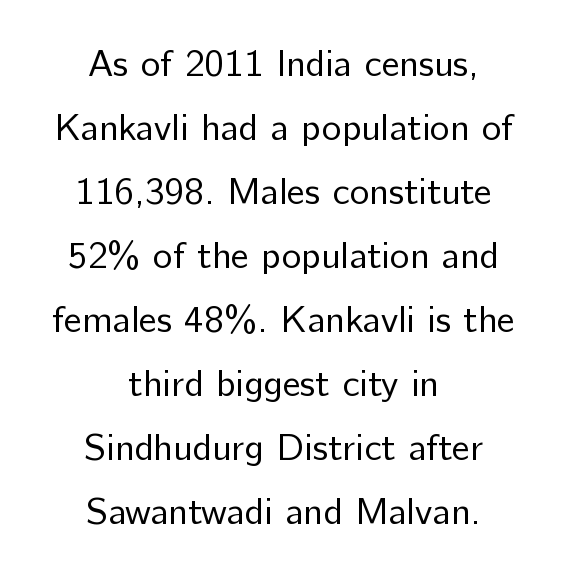
Q: Is the text bold? A: No.
Q: Is the text italic (slanted)? A: No, it is upright.
Q: Is the typeface a serif or a sans-serif typeface? A: Sans-serif.
Q: Is the text underlined? A: No.
Q: How is the paragraph aligned? A: Centered.
Q: Is the spacing between letters normal or unusually wide? A: Normal.
Q: Width (condensed, normal, or wide)? A: Normal.
Q: Stroke contrast? A: Low.
Q: x-height? A: Medium.
Q: Monospaced? A: No.
